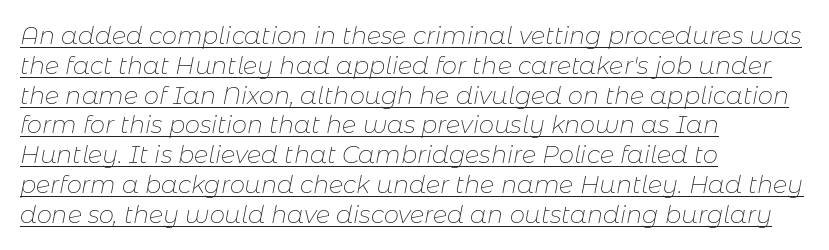
Yep, that's italic — everything's leaning. Spacing between characters is what you'd get straight out of the box. The rendered words wear a rule along their underside. The weight tops out at a normal text grade. The setting favours the left margin, as ordinary paragraphs usually do.
